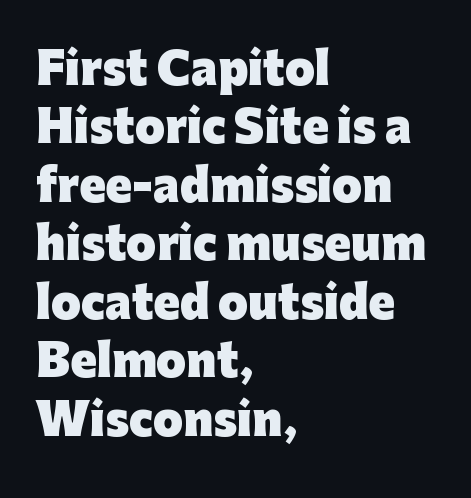
Q: Is the text bold? A: Yes.
Q: Is the text italic (slanted)? A: No, it is upright.
Q: Is the typeface a serif or a sans-serif typeface? A: Sans-serif.
Q: Is the text underlined? A: No.
Q: How is the paragraph aligned? A: Left-aligned.
Q: Is the spacing between letters normal or unusually wide? A: Normal.
Q: Is the spacing between lines tight, normal or loose? A: Normal.
Q: Width (condensed, normal, or wide)? A: Normal.
Q: Stroke contrast? A: Low.
Q: x-height? A: Medium.
Q: Monospaced? A: No.
